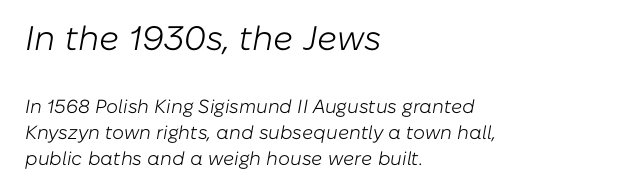
What stands out about the letter spacing? Nothing — it is the standard amount. You can tell it's italic because the verticals aren't actually vertical. The text block is weighted toward the left margin, trailing off unevenly rightward. Words float on clear page, feet unadorned.
